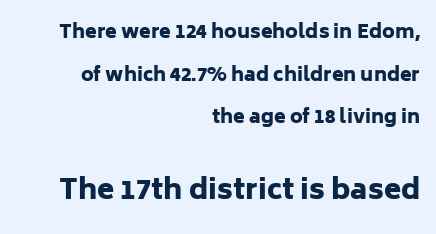
{"serif": "no", "italic": "no", "bold": "yes", "weight": "heavy", "width": "normal", "stroke_contrast": "low", "x_height": "medium", "monospaced": "no", "underline": "no", "align": "right", "line_spacing": "loose", "line_spacing_ratio": 2.25, "letter_spacing": "normal", "letter_spacing_em": 0.0, "larger_block": "second", "size_ratio": 1.47, "glyph_px": 28}
